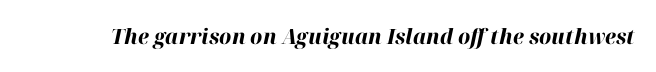
Q: Is the text bold? A: Yes.
Q: Is the text italic (slanted)? A: Yes, it leans right by about 12 degrees.
Q: Is the text underlined? A: No.
Q: Is the spacing between letters normal or unusually wide? A: Normal.
